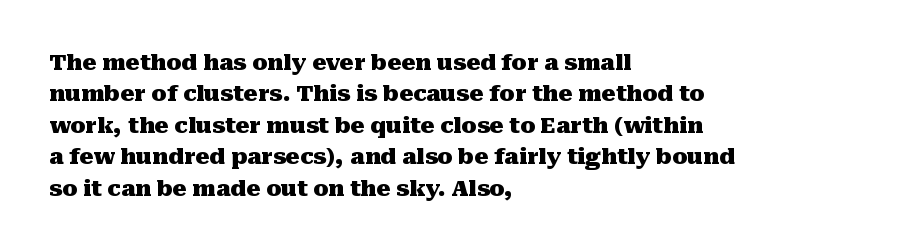
The vertical gap from one line to the next is medium. Bold? Absolutely — the strokes are thick and heavy. Plain, unruled lines of type. The ragged edge is on the right, which tells us the setting is flush left.
